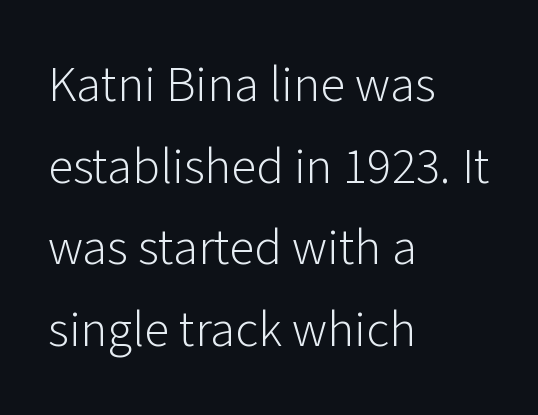
The image shows 51 px light sans-serif type, upright; set left-aligned, normal line spacing (1.6x), normal letter spacing, not underlined; low stroke contrast and a medium x-height.
